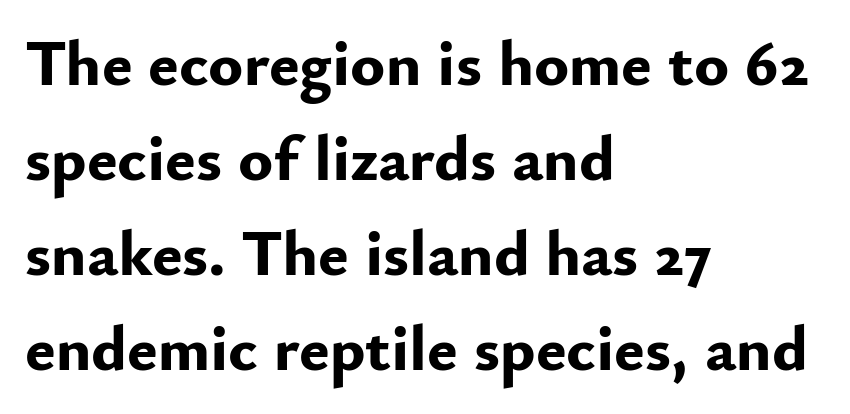
The image shows 65 px bold sans-serif type, upright; set left-aligned, normal line spacing (1.46x), normal letter spacing, not underlined; low stroke contrast and a small x-height.
